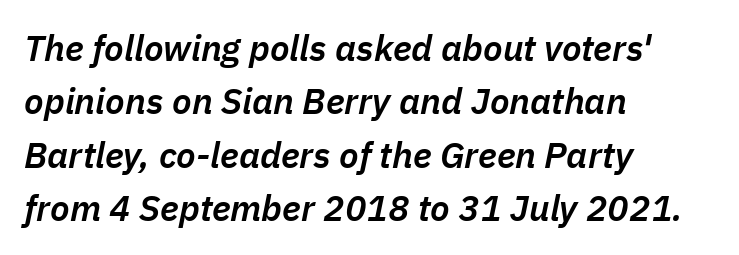
The image shows 36 px semibold type, italic (leaning right); set left-aligned, normal line spacing (1.48x), normal letter spacing, not underlined; low stroke contrast and a medium x-height.
